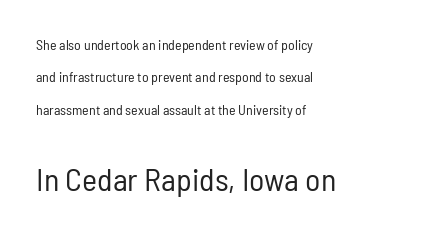
{"serif": "no", "italic": "no", "bold": "no", "weight": "regular", "width": "condensed", "stroke_contrast": "low", "x_height": "medium", "monospaced": "no", "underline": "no", "align": "left", "line_spacing": "loose", "line_spacing_ratio": 2.31, "letter_spacing": "normal", "letter_spacing_em": 0.0, "larger_block": "second", "size_ratio": 2.29, "glyph_px": 32}
